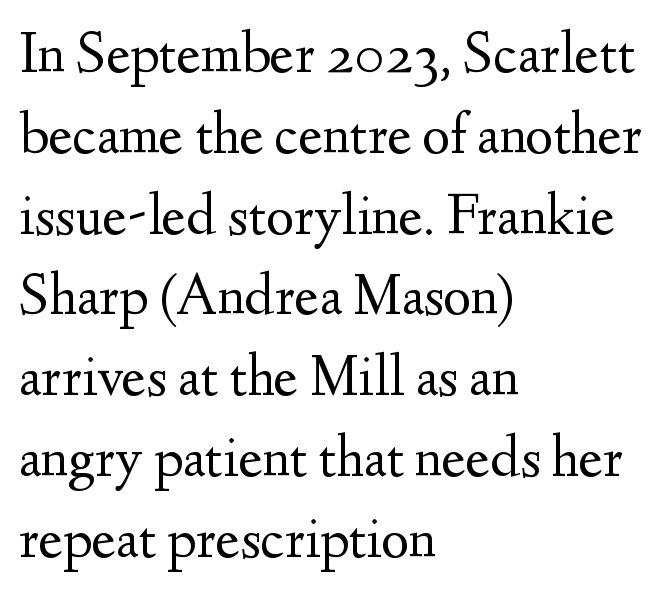
{"serif": "yes", "italic": "no", "bold": "no", "weight": "regular", "width": "normal", "stroke_contrast": "medium", "x_height": "small", "monospaced": "no", "underline": "no", "align": "left", "line_spacing": "normal", "line_spacing_ratio": 1.37, "letter_spacing": "normal", "letter_spacing_em": 0.0, "glyph_px": 59}
